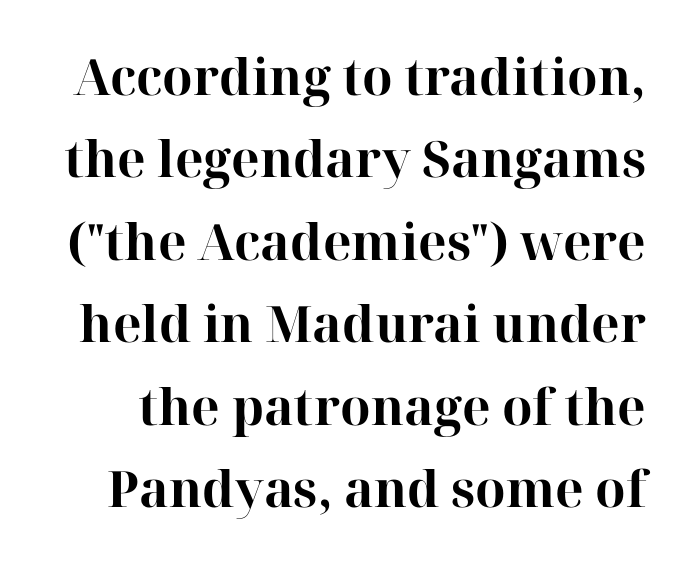
Q: Is the text bold? A: Yes.
Q: Is the text italic (slanted)? A: No, it is upright.
Q: Is the typeface a serif or a sans-serif typeface? A: Serif.
Q: Is the text underlined? A: No.
Q: Is the spacing between letters normal or unusually wide? A: Normal.
Q: Is the spacing between lines tight, normal or loose? A: Normal.
Q: Width (condensed, normal, or wide)? A: Normal.
Q: Stroke contrast? A: High.
Q: x-height? A: Medium.
Q: Monospaced? A: No.
